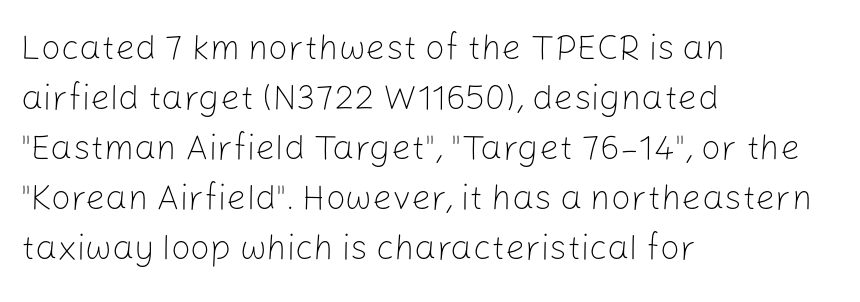
Reading down the block, your eye returns to a fixed left position each line. The typeface chosen for these lines omits serifs. Is the letter spacing exaggerated? No — it looks like the ordinary default. Glance below the letters and you will spot only blank space.
